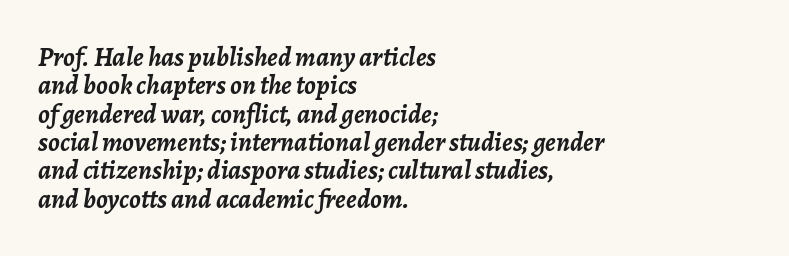
The image shows 27 px bold type, italic (leaning right); set left-aligned, tight line spacing (1.05x), normal letter spacing, not underlined.
